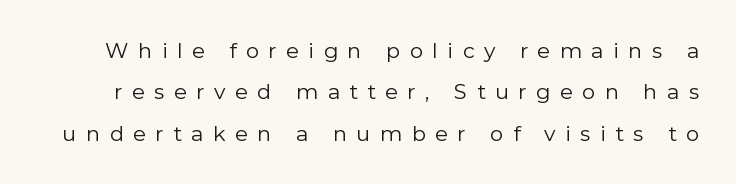
Q: Is the text bold? A: No.
Q: Is the text italic (slanted)? A: No, it is upright.
Q: Is the text underlined? A: No.
Q: Is the spacing between letters normal or unusually wide? A: Unusually wide.
Q: Is the spacing between lines tight, normal or loose? A: Loose.
